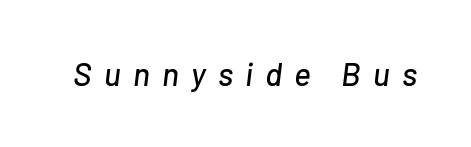
The rendering uses natural spacing where letterforms have individual widths. Compared with typical body copy, the letter spacing here is much looser. Every character sits at an angle, as italics do. Nobody drew a line under any word here.
